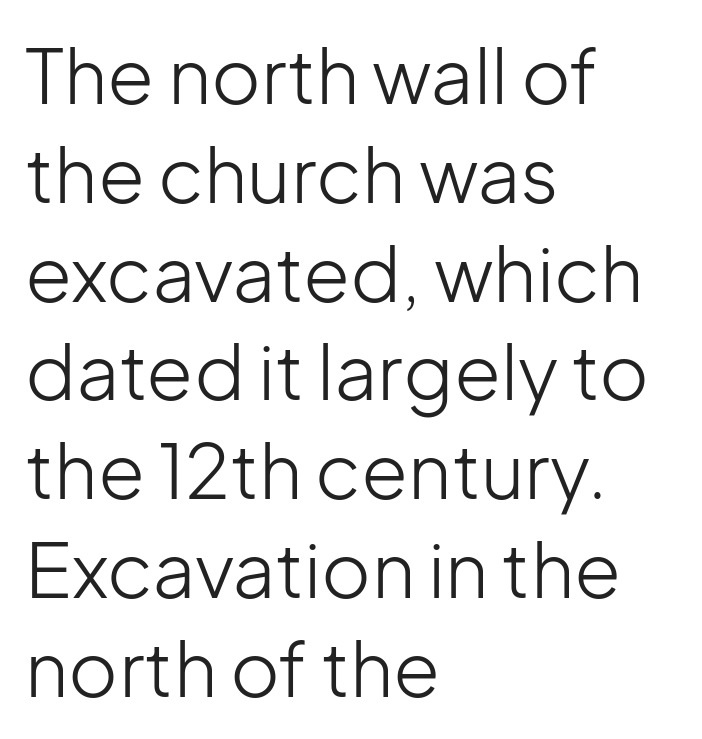
The image shows 76 px light sans-serif type, upright; set left-aligned, normal line spacing (1.3x), normal letter spacing, not underlined; low stroke contrast and a medium x-height.
